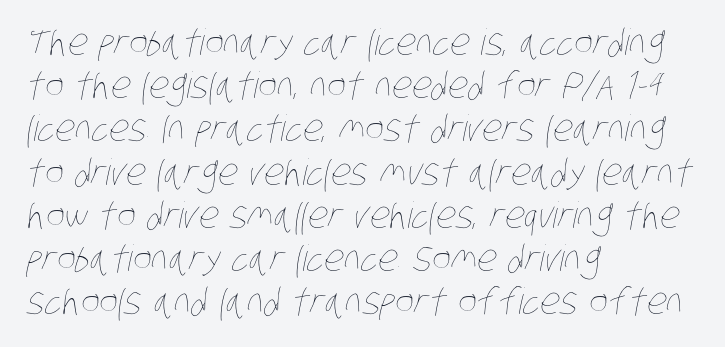
The image shows 36 px thin, condensed type; set left-aligned, line spacing 1.2x, normal letter spacing, not underlined; low stroke contrast and a large x-height.
